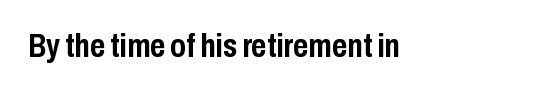
Q: Is the text bold? A: Yes.
Q: Is the text italic (slanted)? A: No, it is upright.
Q: Is the typeface a serif or a sans-serif typeface? A: Sans-serif.
Q: Is the text underlined? A: No.
Q: Is the spacing between letters normal or unusually wide? A: Normal.
Q: Width (condensed, normal, or wide)? A: Condensed.
Q: Stroke contrast? A: Low.
Q: x-height? A: Medium.
Q: Monospaced? A: No.
